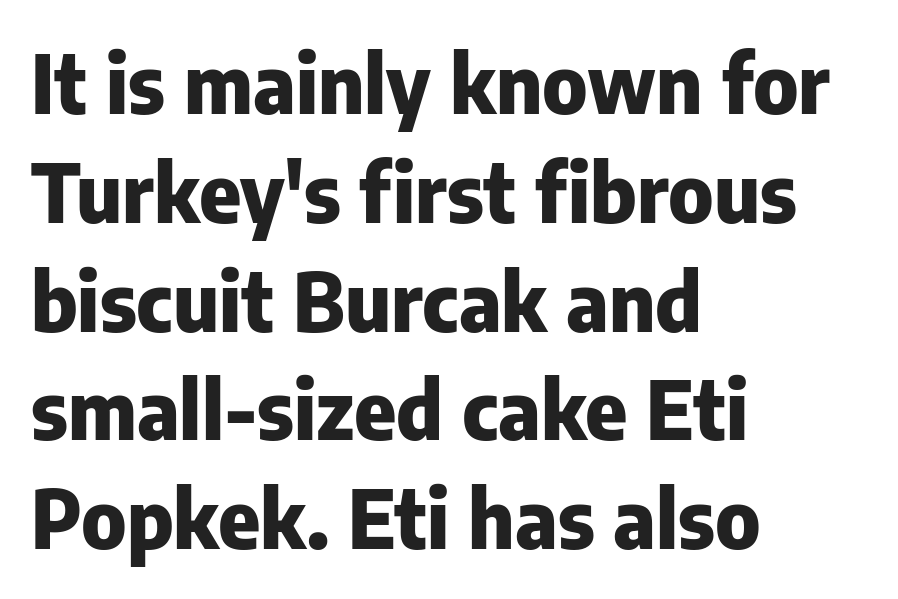
{"serif": "no", "italic": "no", "bold": "yes", "weight": "heavy", "width": "normal", "stroke_contrast": "low", "x_height": "medium", "monospaced": "no", "underline": "no", "align": "left", "line_spacing": "normal", "line_spacing_ratio": 1.36, "letter_spacing": "normal", "letter_spacing_em": 0.0, "glyph_px": 80}
